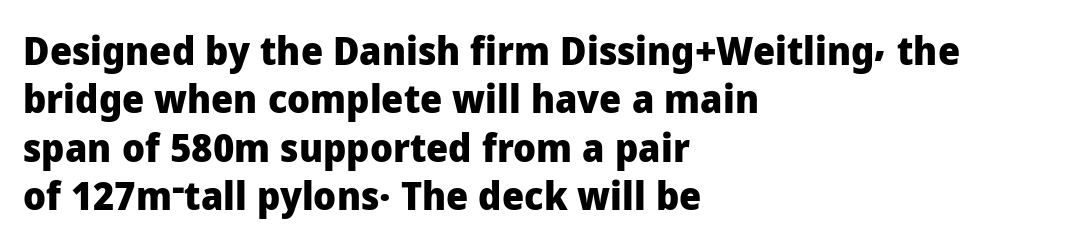
{"serif": "no", "italic": "no", "bold": "yes", "weight": "heavy", "width": "normal", "stroke_contrast": "low", "x_height": "medium", "monospaced": "no", "underline": "no", "align": "left", "line_spacing_ratio": 1.24, "letter_spacing": "normal", "letter_spacing_em": 0.0, "glyph_px": 39}
